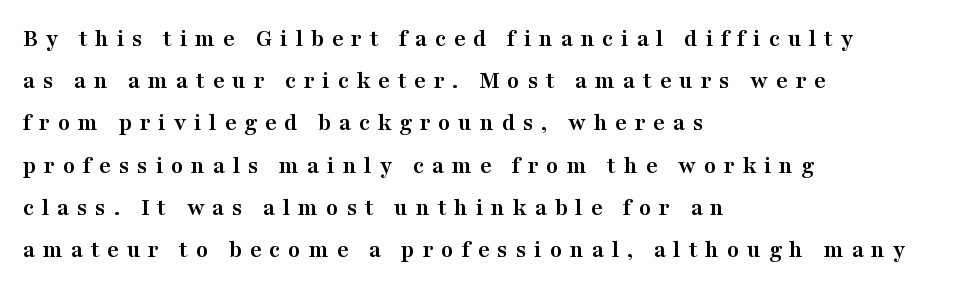
Q: Is the text bold? A: Yes.
Q: Is the text italic (slanted)? A: No, it is upright.
Q: Is the text underlined? A: No.
Q: How is the paragraph aligned? A: Left-aligned.
Q: Is the spacing between letters normal or unusually wide? A: Unusually wide.
Q: Is the spacing between lines tight, normal or loose? A: Normal.
